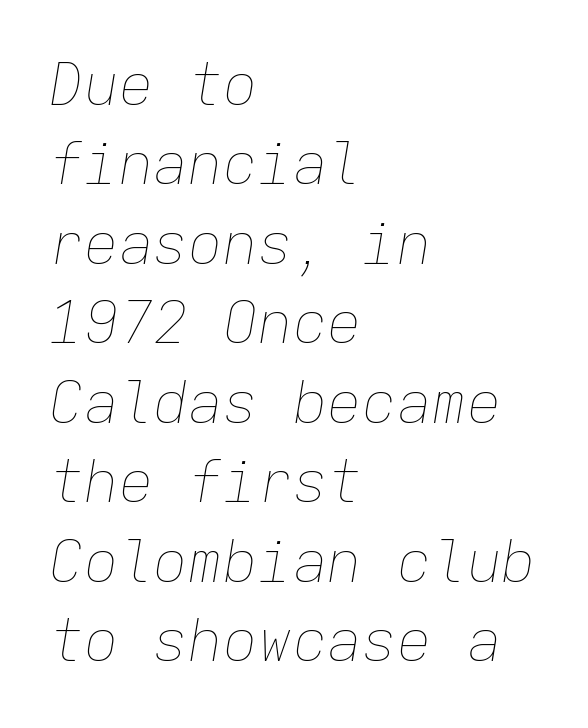
Q: Is the text bold? A: No.
Q: Is the text italic (slanted)? A: Yes, it leans right by about 9 degrees.
Q: Is the text underlined? A: No.
Q: How is the paragraph aligned? A: Left-aligned.
Q: Is the spacing between letters normal or unusually wide? A: Normal.
Q: Is the spacing between lines tight, normal or loose? A: Normal.
Q: Width (condensed, normal, or wide)? A: Normal.
Q: Stroke contrast? A: Low.
Q: x-height? A: Medium.
Q: Monospaced? A: Yes.
